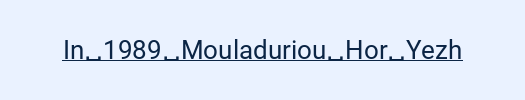
The image shows 26 px text type, upright; set normal letter spacing, underlined.
